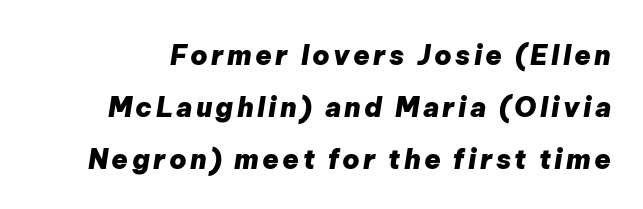
The image shows 27 px bold type, italic (leaning right); set loose line spacing (1.92x), not underlined.
